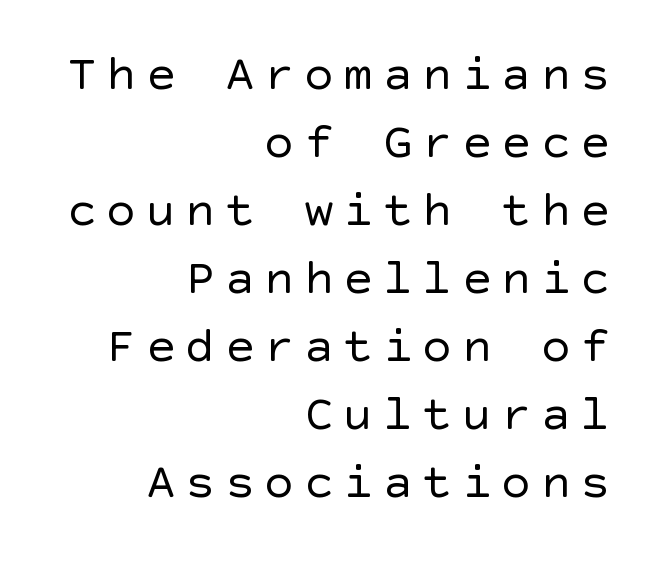
Words float on clear page, feet unadorned. The characters display no serif detailing; their extremities are plain. Summary of vertical rhythm: regular, with standard interline spacing. Horizontal alignment here is rightward, an uncommon choice for prose. Every character sits straight up, as roman type does.
